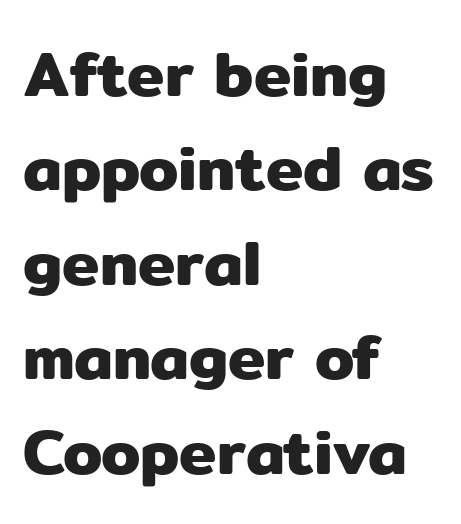
The compositor pushed each line to the left boundary. The face used here is proportionally spaced, like ordinary book or web type. The face used here is rendered with its standard letterfit. Does the type have serifs? No, each stem ends abruptly.
